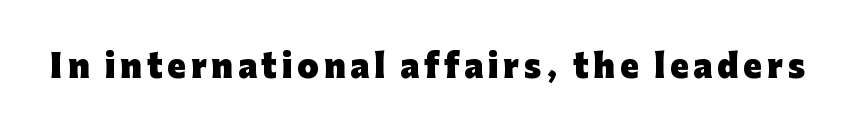
{"serif": "no", "italic": "no", "bold": "yes", "weight": "heavy", "width": "normal", "stroke_contrast": "low", "x_height": "medium", "monospaced": "no", "underline": "no", "glyph_px": 31}
